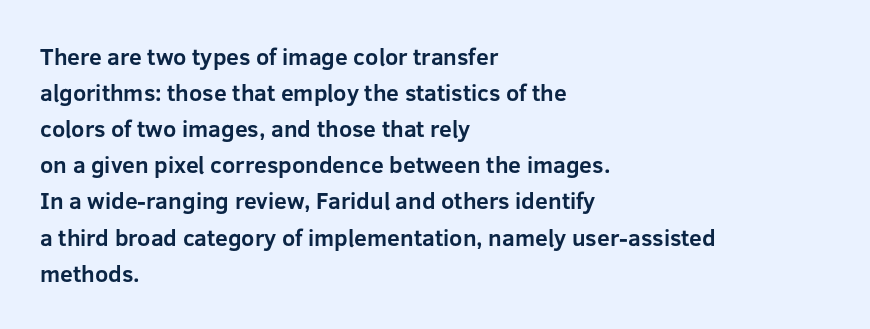
Q: Is the text bold? A: Yes.
Q: Is the text italic (slanted)? A: No, it is upright.
Q: Is the text underlined? A: No.
Q: How is the paragraph aligned? A: Left-aligned.
Q: Is the spacing between letters normal or unusually wide? A: Normal.
Q: Is the spacing between lines tight, normal or loose? A: Normal.
